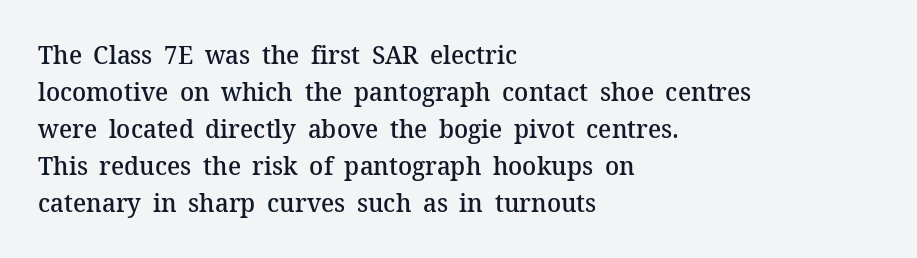
Successive baselines arrive at the customary interval. What weight is shown? A semibold, between regular and bold. The baseline area is clear. Compared with typical body copy, the letter spacing here is the same. When letters stand straight like this, we call the style roman or upright.
